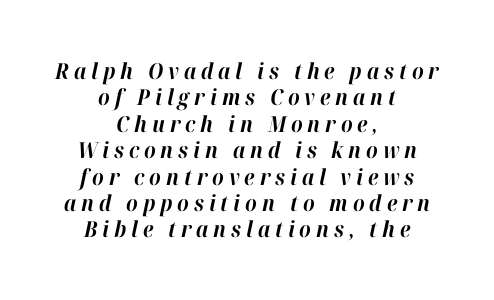
The specimen reads as italic at a glance. Compared with an ordinary text face, these strokes are far heavier — a full bold. The passage is arranged like a title page — every line centered. The area under the type is left untouched.
